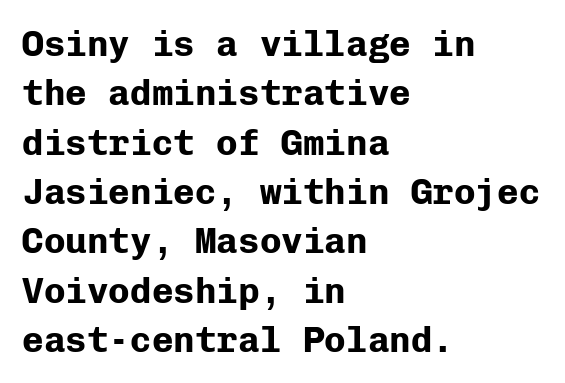
The image shows 36 px bold sans-serif type, upright, monospaced; set left-aligned, normal line spacing (1.37x), normal letter spacing, not underlined; low stroke contrast and a medium x-height.
